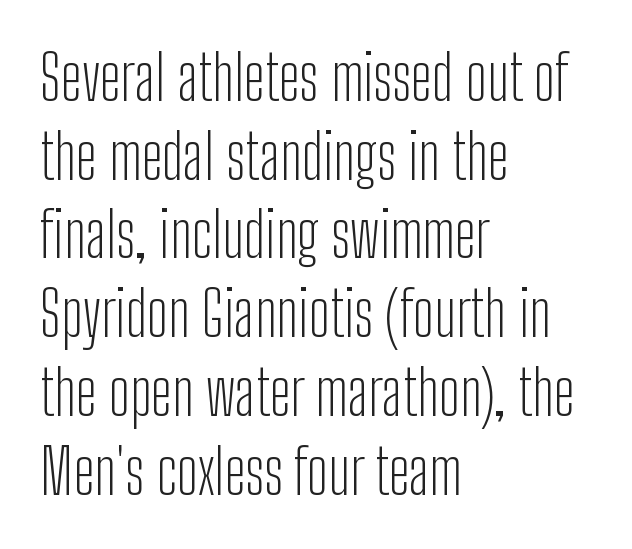
The image shows 62 px light, condensed sans-serif type, upright; set left-aligned, normal line spacing (1.27x), normal letter spacing, not underlined; low stroke contrast and a medium x-height.
